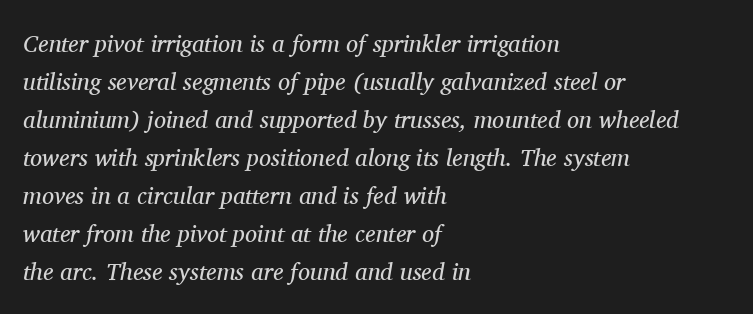
{"italic": "yes", "lean": "right", "slant_degrees": 11, "bold": "no", "underline": "no", "align": "left", "line_spacing": "normal", "line_spacing_ratio": 1.58, "letter_spacing": "normal", "letter_spacing_em": 0.0, "glyph_px": 24}
